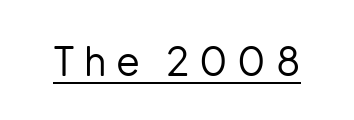
The image shows 39 px regular-weight sans-serif type, upright; set unusually wide letter spacing (+0.25 em), underlined; low stroke contrast and a medium x-height.
